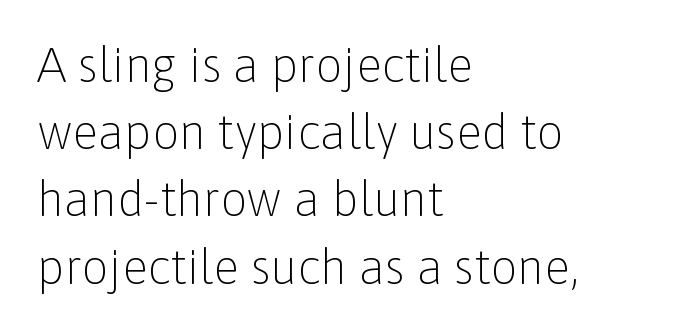
Stroke mass is kept to a normal reading level or below. The passage shown is typed in a proportional face where columns would drift. The strip under each line holds only bare page. This is roman type, the default non-slanted kind.
